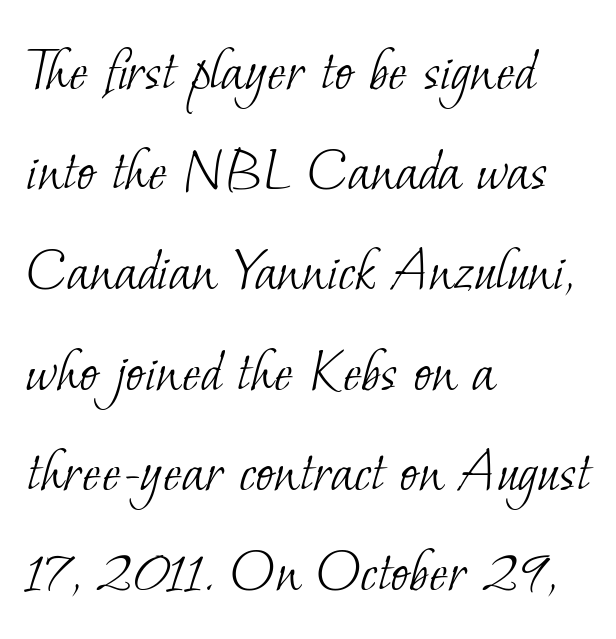
Q: Is the text bold? A: No.
Q: Is the typeface a serif or a sans-serif typeface? A: Serif.
Q: Is the text underlined? A: No.
Q: How is the paragraph aligned? A: Left-aligned.
Q: Is the spacing between letters normal or unusually wide? A: Normal.
Q: Is the spacing between lines tight, normal or loose? A: Normal.
Q: Width (condensed, normal, or wide)? A: Normal.
Q: Stroke contrast? A: Low.
Q: x-height? A: Small.
Q: Monospaced? A: No.
